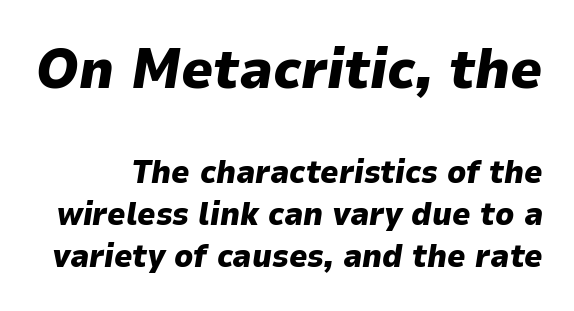
{"italic": "yes", "lean": "right", "slant_degrees": 9, "bold": "yes", "weight": "heavy", "width": "normal", "stroke_contrast": "low", "x_height": "medium", "monospaced": "no", "underline": "no", "line_spacing": "normal", "line_spacing_ratio": 1.32, "letter_spacing": "normal", "letter_spacing_em": 0.0, "larger_block": "first", "size_ratio": 1.75, "glyph_px": 56}
